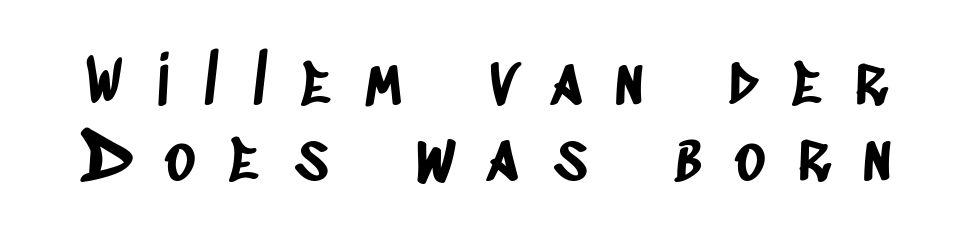
{"serif": "no", "width": "condensed", "stroke_contrast": "low", "x_height": "large", "monospaced": "no", "underline": "no", "line_spacing": "tight", "line_spacing_ratio": 1.15, "letter_spacing": "wide", "letter_spacing_em": 0.5, "glyph_px": 66}
